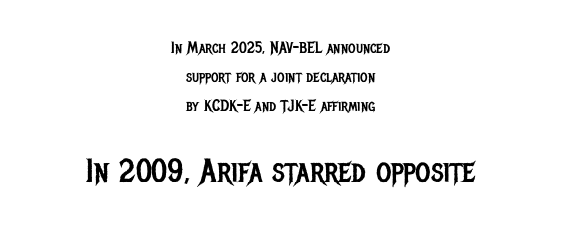
{"serif": "no", "italic": "no", "bold": "no", "weight": "regular", "width": "condensed", "stroke_contrast": "low", "x_height": "large", "monospaced": "no", "underline": "no", "align": "center", "line_spacing_ratio": 1.8, "letter_spacing": "normal", "letter_spacing_em": 0.0, "larger_block": "second", "size_ratio": 2.06, "glyph_px": 33}
